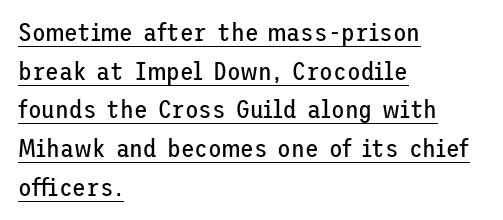
Q: Is the text bold? A: No.
Q: Is the text italic (slanted)? A: No, it is upright.
Q: Is the text underlined? A: Yes.
Q: How is the paragraph aligned? A: Left-aligned.
Q: Is the spacing between letters normal or unusually wide? A: Normal.
Q: Is the spacing between lines tight, normal or loose? A: Normal.
